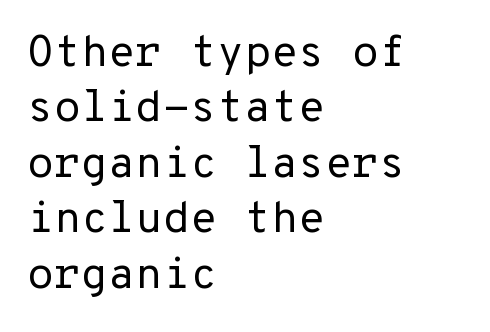
The rendering keeps characters at their native spacing. Line beginnings align vertically; line endings do not. A sans-serif font was chosen for this passage. Check under the words: just untouched page. The typesetting does not lean heavy: it is not bold. Does the leading feel generous? No, just average.
